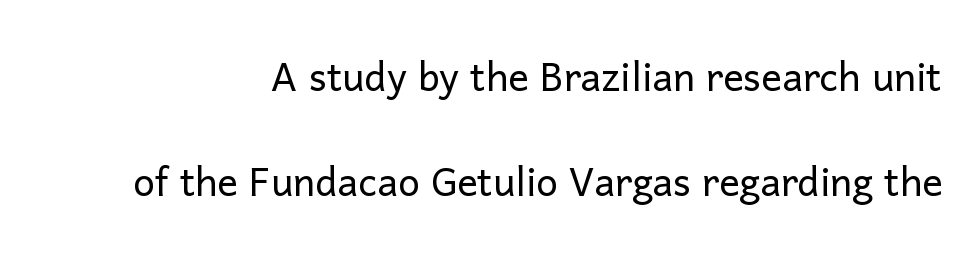
Successive baselines arrive slowly, with a big drop between each. The strip under each line holds only bare page. Here the designer chose a conventional face with non-uniform glyph widths. What kind of face is this? One without serifs — a sans.
